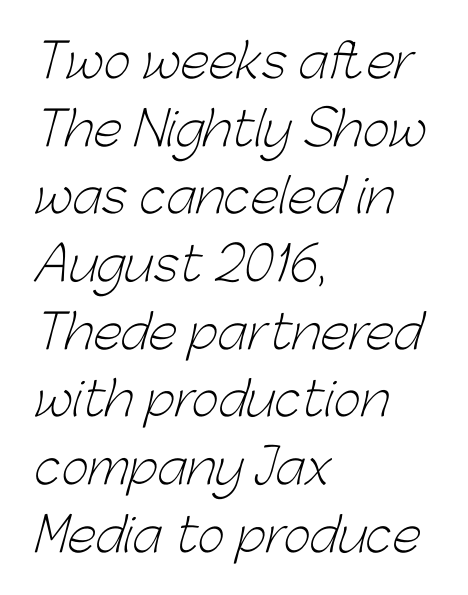
Q: Is the text bold? A: No.
Q: Is the typeface a serif or a sans-serif typeface? A: Sans-serif.
Q: Is the text underlined? A: No.
Q: How is the paragraph aligned? A: Left-aligned.
Q: Is the spacing between letters normal or unusually wide? A: Normal.
Q: Is the spacing between lines tight, normal or loose? A: Normal.
Q: Width (condensed, normal, or wide)? A: Normal.
Q: Stroke contrast? A: Low.
Q: x-height? A: Medium.
Q: Monospaced? A: No.
